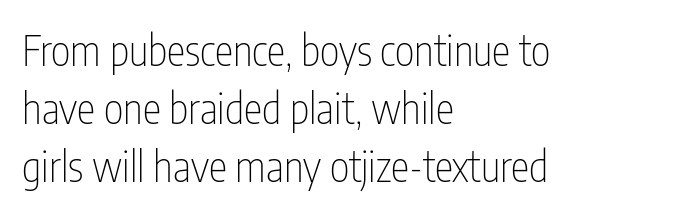
The image shows 42 px thin, condensed sans-serif type, upright; set left-aligned, normal line spacing (1.38x), normal letter spacing, not underlined; low stroke contrast and a medium x-height.
